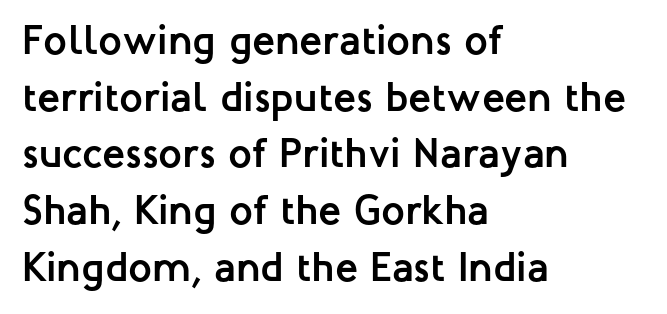
The image shows 42 px semibold sans-serif type, upright; set left-aligned, normal line spacing (1.35x), normal letter spacing, not underlined; low stroke contrast and a medium x-height.
